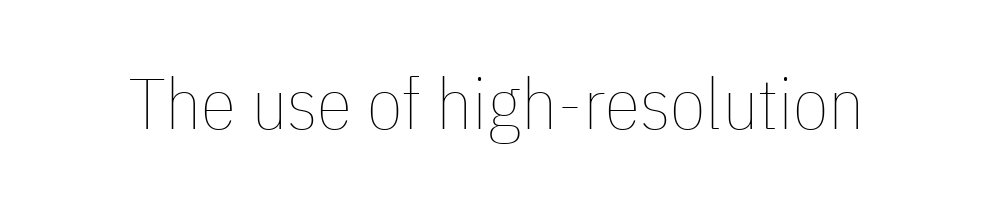
{"italic": "no", "bold": "no", "weight": "thin", "width": "condensed", "stroke_contrast": "low", "x_height": "medium", "monospaced": "no", "underline": "no", "letter_spacing": "normal", "letter_spacing_em": 0.0, "glyph_px": 72}
